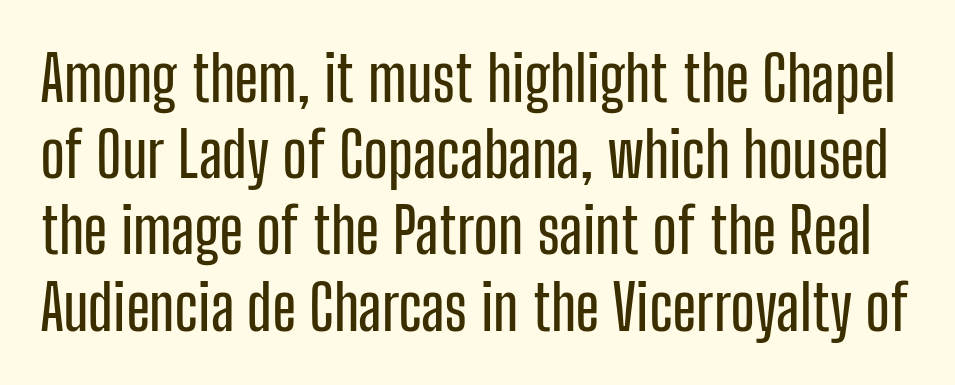
The lettering stays uniformly vertical, giving the passage a roman look. A typesetter would call this zero additional tracking. A clean baseline with only descenders dipping below it. These lines are composed in type without serifs. Character widths vary here, with narrow letters taking less room than wide ones.
